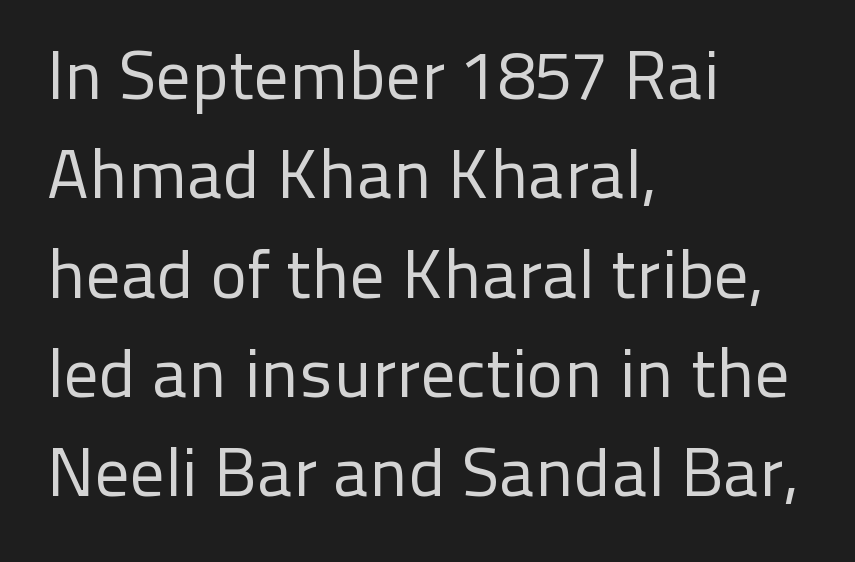
Q: Is the text bold? A: No.
Q: Is the text italic (slanted)? A: No, it is upright.
Q: Is the typeface a serif or a sans-serif typeface? A: Sans-serif.
Q: Is the text underlined? A: No.
Q: How is the paragraph aligned? A: Left-aligned.
Q: Is the spacing between letters normal or unusually wide? A: Normal.
Q: Is the spacing between lines tight, normal or loose? A: Normal.
Q: Width (condensed, normal, or wide)? A: Normal.
Q: Stroke contrast? A: Low.
Q: x-height? A: Medium.
Q: Monospaced? A: No.
